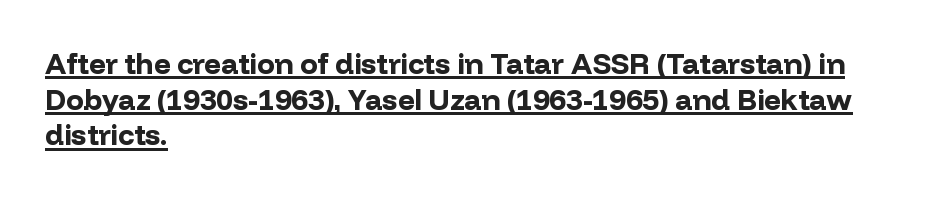
Chunky letters — that's bold for sure. Notice how the passage keeps a crisp vertical edge on the left only. A roman cut, with each character standing at attention. The characters display no serif detailing; their extremities are plain.
